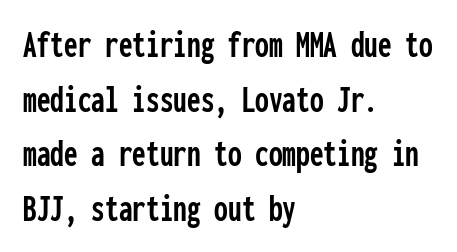
{"serif": "no", "italic": "no", "width": "condensed", "stroke_contrast": "low", "x_height": "medium", "monospaced": "yes", "underline": "no", "align": "left", "line_spacing": "normal", "line_spacing_ratio": 1.4, "letter_spacing": "normal", "letter_spacing_em": 0.0, "glyph_px": 39}
